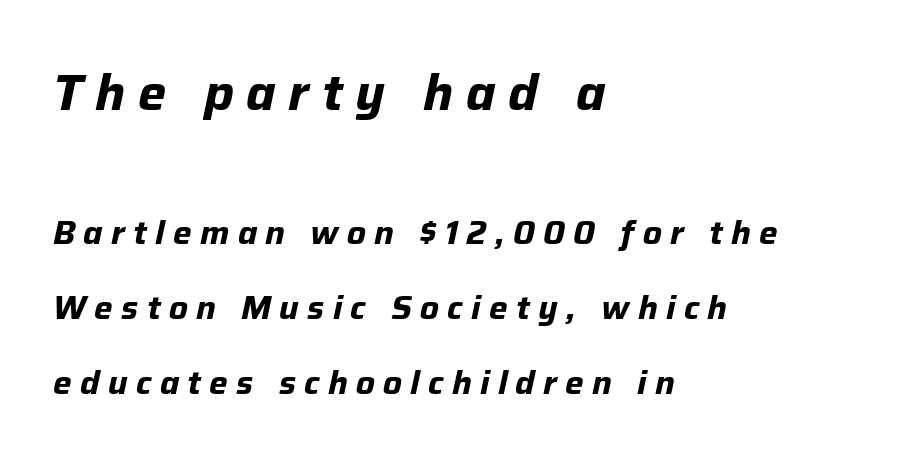
One-word summary of the alignment: left. The font's italic variant was chosen for this text. Does extra space separate the letters? Yes, quite a lot of it. Rows of type keep a wide berth in the vertical direction. The letters in the upper block stand taller than those in the block below. Descenders hang freely into open space.
